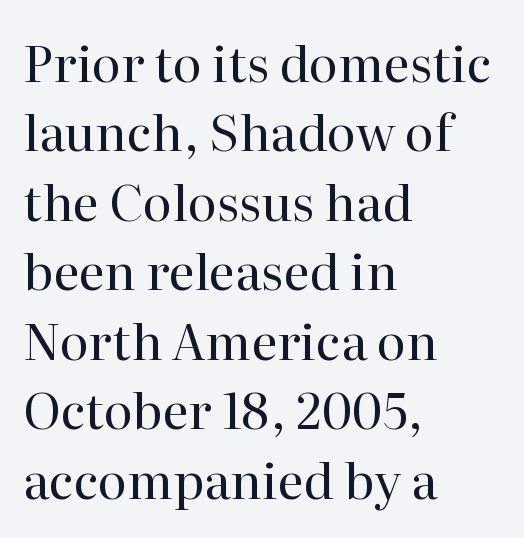
The axis of the letterforms is exactly vertical. The passage shown is typed in a proportional face where columns would drift. Which margin do the lines hug? The left one — the right edge is uneven. The vertical gap from one line to the next is medium. Standard letterfit; no display-style spreading of the glyphs. Stroke thickness stays within the range of a standard reading face or lighter.
